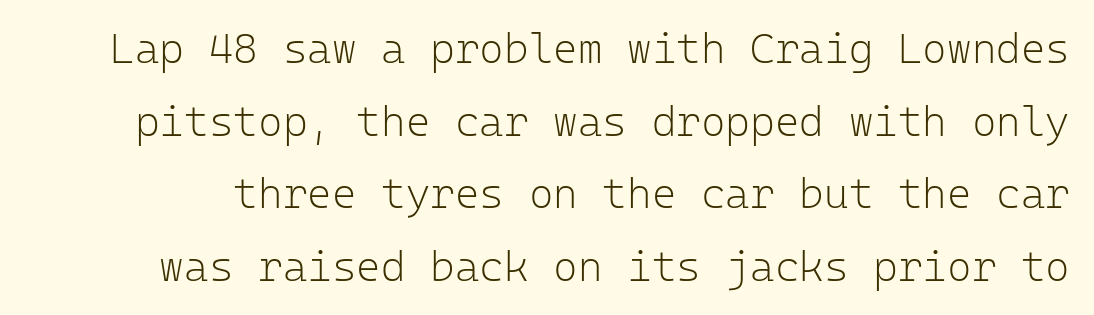
The image shows 42 px light sans-serif type, upright, monospaced; set line spacing 1.73x, normal letter spacing, not underlined; low stroke contrast and a medium x-height.
